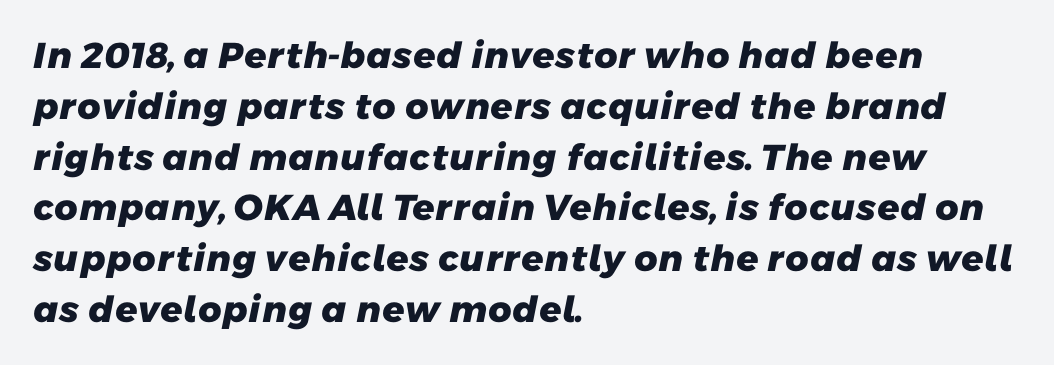
Observe the absence of serifs on each vertical stroke in this sample. Each letter keeps its own natural width here, so spacing adapts to shape. Strong, thick strokes mark this as bold type. Descenders hang freely into open space. The line texture is even and compact thanks to regular tracking.
